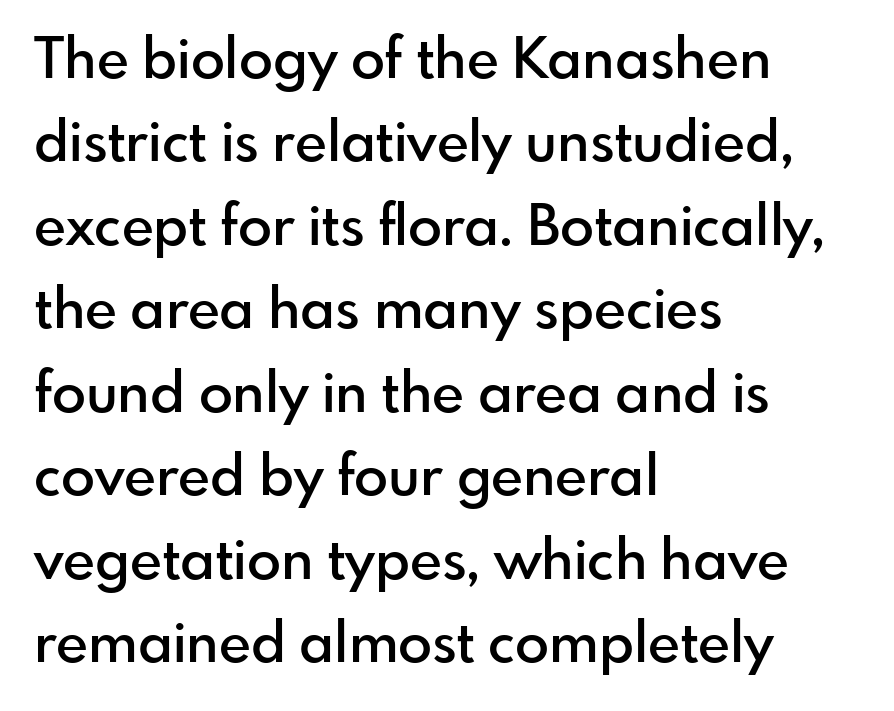
{"serif": "no", "italic": "no", "bold": "semi", "weight": "semibold", "width": "normal", "stroke_contrast": "low", "x_height": "small", "monospaced": "no", "underline": "no", "align": "left", "line_spacing": "normal", "line_spacing_ratio": 1.49, "letter_spacing": "normal", "letter_spacing_em": 0.0, "glyph_px": 56}
